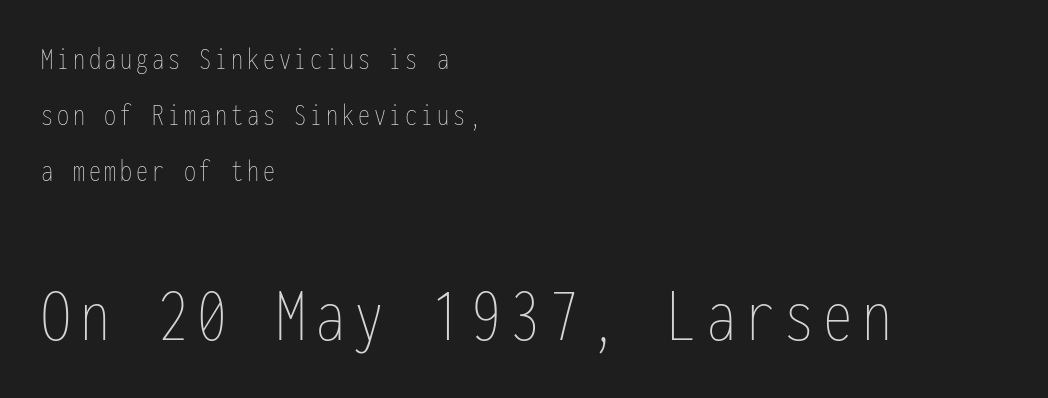
Honestly, there is no underline to notice here at all. The setting favours the left margin, as ordinary paragraphs usually do. Fixed-width glyphs throughout — classic coding-font behaviour. Counters stay open thanks to moderate or lighter strokes. The following chunk of copy outweighs the initial chunk in type size. In terms of posture, this sample is upright.
